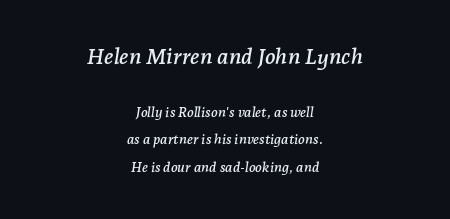
Q: Is the text italic (slanted)? A: Yes, it leans right by about 7 degrees.
Q: Is the text underlined? A: No.
Q: How is the paragraph aligned? A: Centered.
Q: Is the spacing between letters normal or unusually wide? A: Normal.
Q: Is the spacing between lines tight, normal or loose? A: Loose.
Q: Which block of text is set in a larger size, the first (top) or the second (bottom)? A: The first (top) one.
